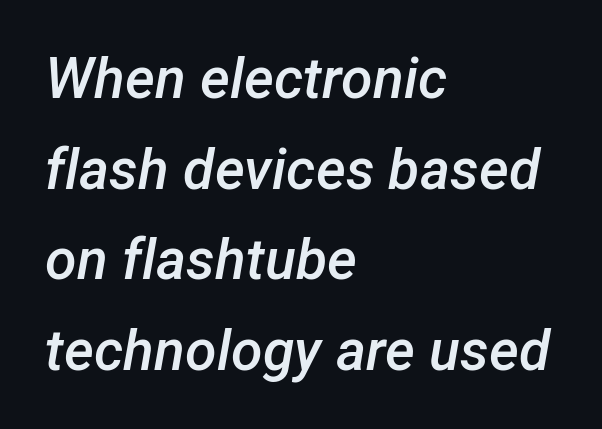
The compositor pushed each line to the left boundary. You could not count columns in this text — the font is proportionally spaced. Characters follow at the spacing the type designer built in. Only glyphs here, with clear space below each row. The glyphs look as if they've been sheared to an angle. These words are printed semibold, heavier than regular yet not bold.
